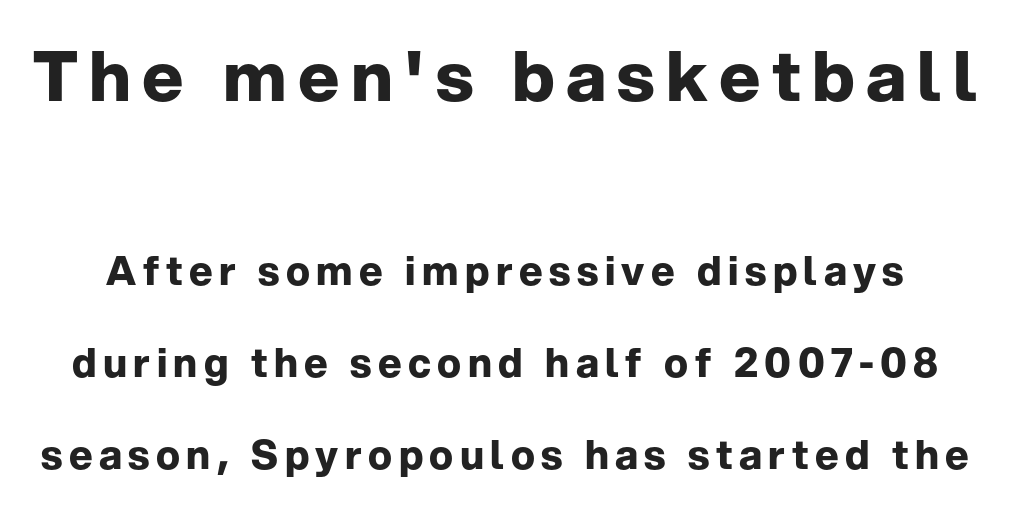
Q: Is the text bold? A: Yes.
Q: Is the text italic (slanted)? A: No, it is upright.
Q: Is the typeface a serif or a sans-serif typeface? A: Sans-serif.
Q: Is the text underlined? A: No.
Q: Is the spacing between lines tight, normal or loose? A: Loose.
Q: Which block of text is set in a larger size, the first (top) or the second (bottom)? A: The first (top) one.
Q: Width (condensed, normal, or wide)? A: Normal.
Q: Stroke contrast? A: Low.
Q: x-height? A: Medium.
Q: Monospaced? A: No.
